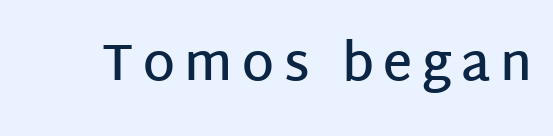
{"serif": "no", "italic": "no", "bold": "semi", "weight": "semibold", "width": "normal", "stroke_contrast": "low", "x_height": "large", "monospaced": "no", "underline": "no", "glyph_px": 51}
